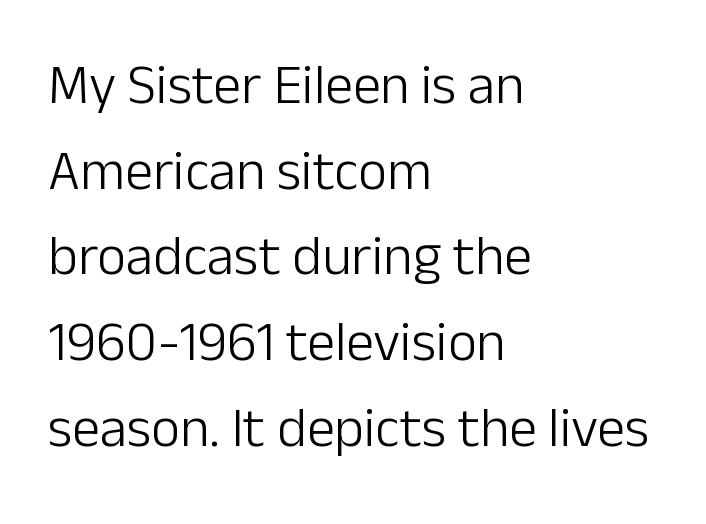
{"serif": "no", "italic": "no", "bold": "no", "weight": "light", "width": "normal", "stroke_contrast": "low", "x_height": "medium", "monospaced": "no", "underline": "no", "align": "left", "line_spacing": "normal", "line_spacing_ratio": 1.53, "letter_spacing": "normal", "letter_spacing_em": 0.0, "glyph_px": 56}
